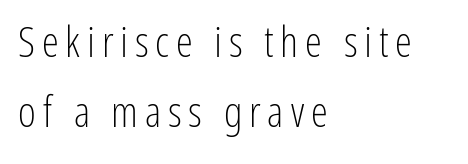
Q: Is the text bold? A: No.
Q: Is the text italic (slanted)? A: No, it is upright.
Q: Is the typeface a serif or a sans-serif typeface? A: Sans-serif.
Q: Is the text underlined? A: No.
Q: How is the paragraph aligned? A: Left-aligned.
Q: Is the spacing between lines tight, normal or loose? A: Normal.
Q: Width (condensed, normal, or wide)? A: Condensed.
Q: Stroke contrast? A: Low.
Q: x-height? A: Medium.
Q: Monospaced? A: No.
